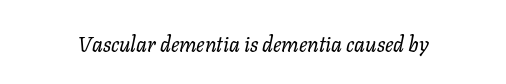
{"italic": "yes", "lean": "right", "slant_degrees": 11, "bold": "no", "underline": "no", "letter_spacing": "normal", "letter_spacing_em": 0.0, "glyph_px": 21}
